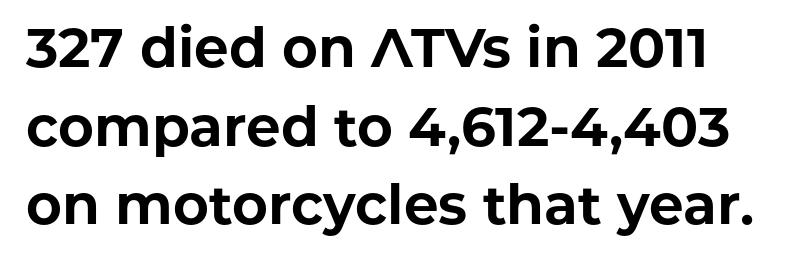
Successive baselines arrive at the customary interval. Descenders are the only things crossing below the line. Typesetter's note: full bold, strokes at maximum text heaviness. Think of a printed novel: that variable character pitch is what you see here. Unlike italic type, these characters show no tilt at all.
